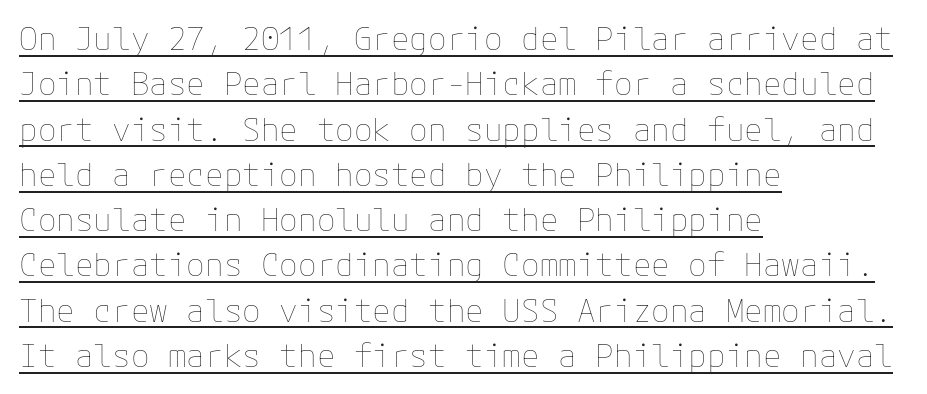
Weight: regular or lighter. The gaps between neighbouring characters are ordinary and unremarkable. A roman cut, with each character standing at attention. Underline: present. Compared with a centered layout, this one pins lines to the left instead. Quick note: interline space is typical.
